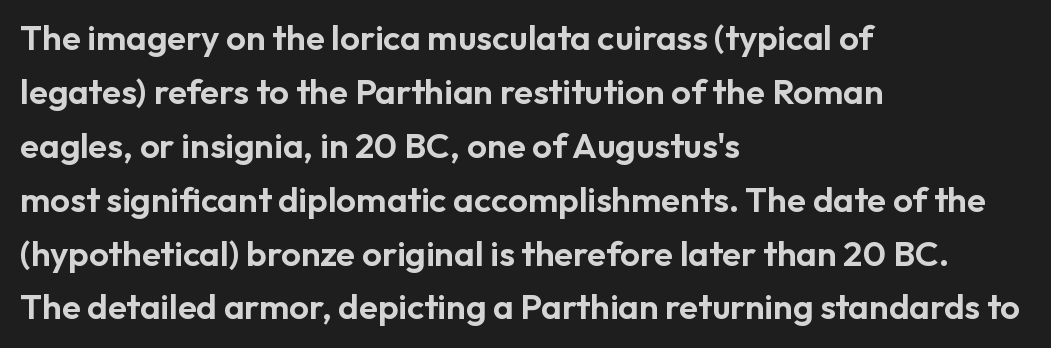
The image shows 35 px sans-serif type, upright; set left-aligned, normal line spacing (1.54x), normal letter spacing, not underlined; low stroke contrast and a medium x-height.
